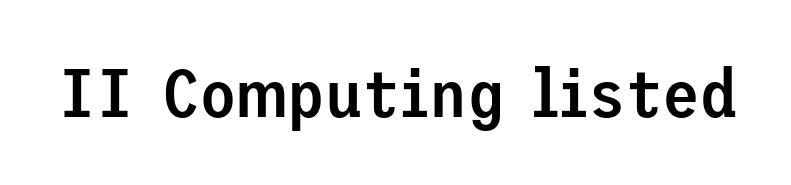
{"serif": "no", "italic": "no", "bold": "semi", "weight": "semibold", "width": "normal", "stroke_contrast": "low", "x_height": "medium", "underline": "no", "letter_spacing": "normal", "letter_spacing_em": 0.0, "glyph_px": 69}
